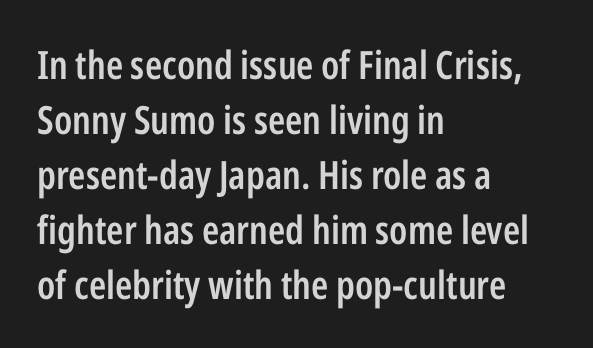
The letters carry no serifs — their stems end cleanly without finishing strokes. Interline gaps are of average width in this sample. The lettering stays uniformly vertical, giving the passage a roman look. Standard letterfit; no display-style spreading of the glyphs. The rendering uses natural spacing where letterforms have individual widths.
